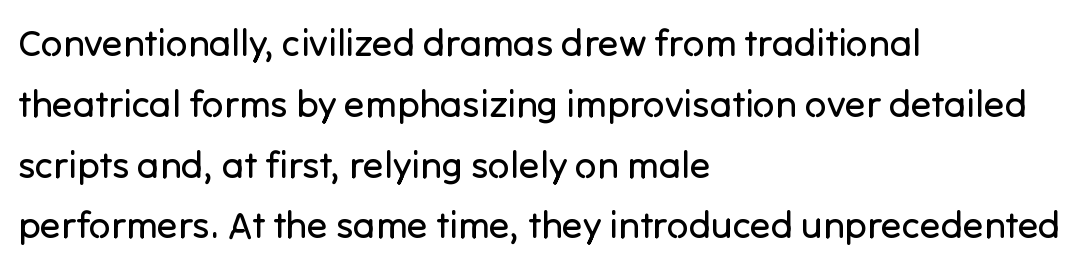
{"serif": "no", "italic": "no", "bold": "no", "weight": "regular", "width": "normal", "stroke_contrast": "low", "x_height": "medium", "monospaced": "no", "underline": "no", "align": "left", "line_spacing": "normal", "line_spacing_ratio": 1.6, "letter_spacing": "normal", "letter_spacing_em": 0.0, "glyph_px": 38}
